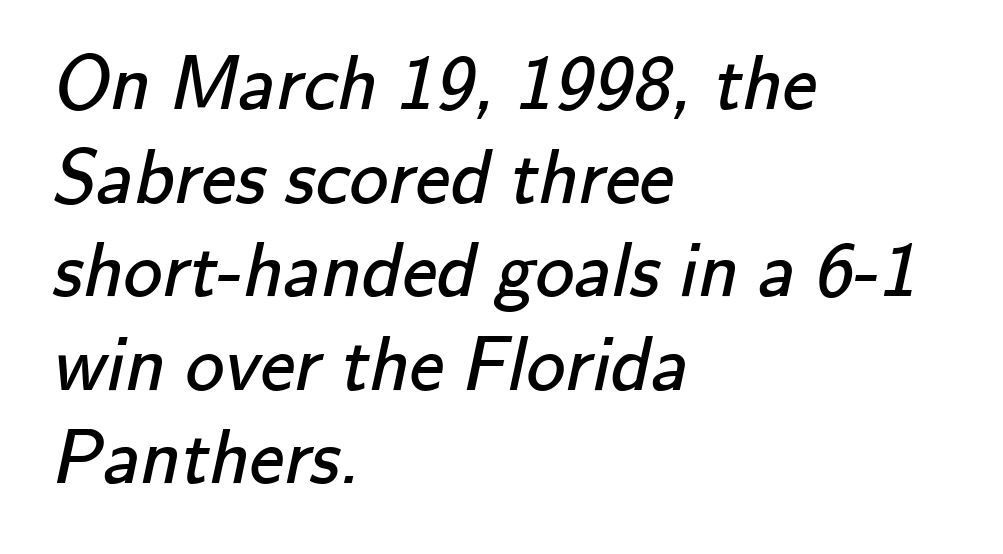
The image shows 78 px regular-weight sans-serif type; set left-aligned, line spacing 1.2x, normal letter spacing, not underlined; low stroke contrast and a small x-height.
